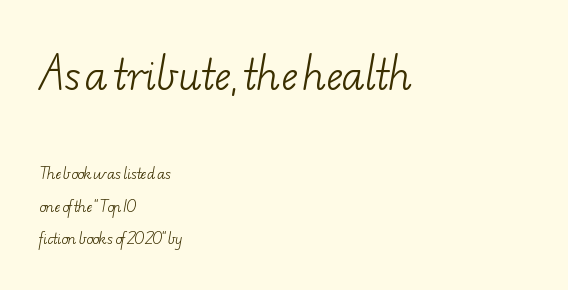
Q: Is the text bold? A: No.
Q: Is the typeface a serif or a sans-serif typeface? A: Serif.
Q: Is the text underlined? A: No.
Q: How is the paragraph aligned? A: Left-aligned.
Q: Is the spacing between letters normal or unusually wide? A: Normal.
Q: Is the spacing between lines tight, normal or loose? A: Loose.
Q: Which block of text is set in a larger size, the first (top) or the second (bottom)? A: The first (top) one.
Q: Width (condensed, normal, or wide)? A: Wide.
Q: Stroke contrast? A: Low.
Q: x-height? A: Small.
Q: Monospaced? A: No.
